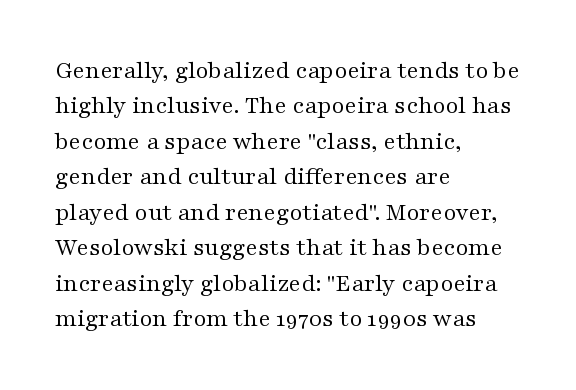
The image shows 25 px text type, upright; set left-aligned, normal line spacing (1.42x), normal letter spacing, not underlined.
